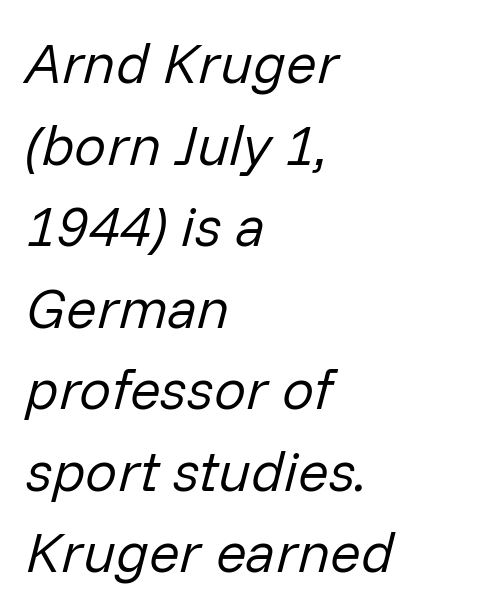
The image shows 57 px regular-weight type, italic (leaning right); set left-aligned, normal line spacing (1.43x), normal letter spacing, not underlined; low stroke contrast and a medium x-height.
